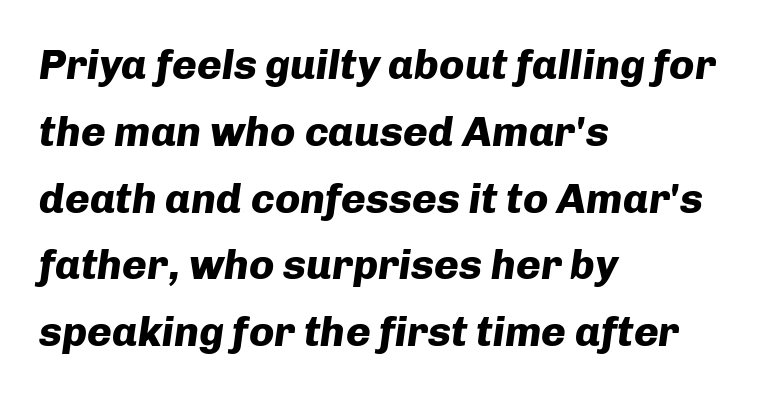
{"italic": "yes", "lean": "right", "slant_degrees": 8, "bold": "yes", "weight": "heavy", "width": "normal", "stroke_contrast": "low", "x_height": "medium", "monospaced": "no", "underline": "no", "align": "left", "line_spacing": "normal", "line_spacing_ratio": 1.59, "letter_spacing": "normal", "letter_spacing_em": 0.0, "glyph_px": 42}
